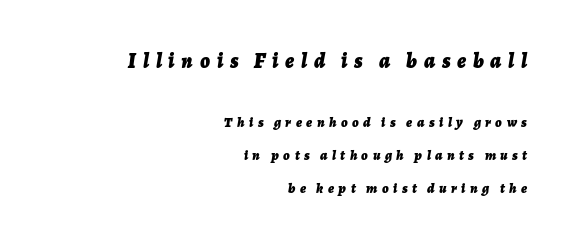
The image shows 21 px bold type, italic (leaning right); set right-aligned, loose line spacing (2.36x), unusually wide letter spacing (+0.32 em), not underlined; the first (top) block is 1.5x larger.
